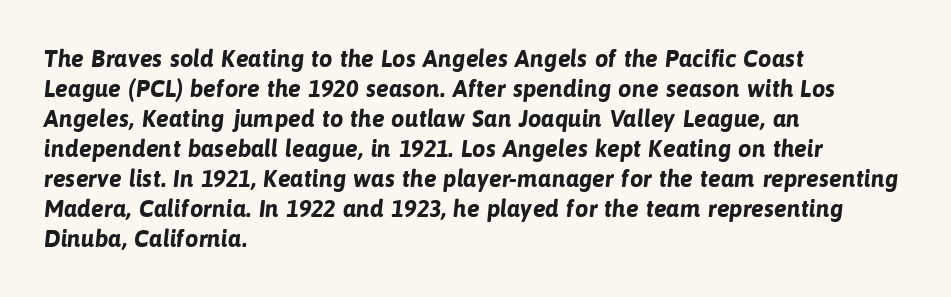
The image shows 24 px bold type; set left-aligned, normal line spacing (1.25x), normal letter spacing, not underlined.
